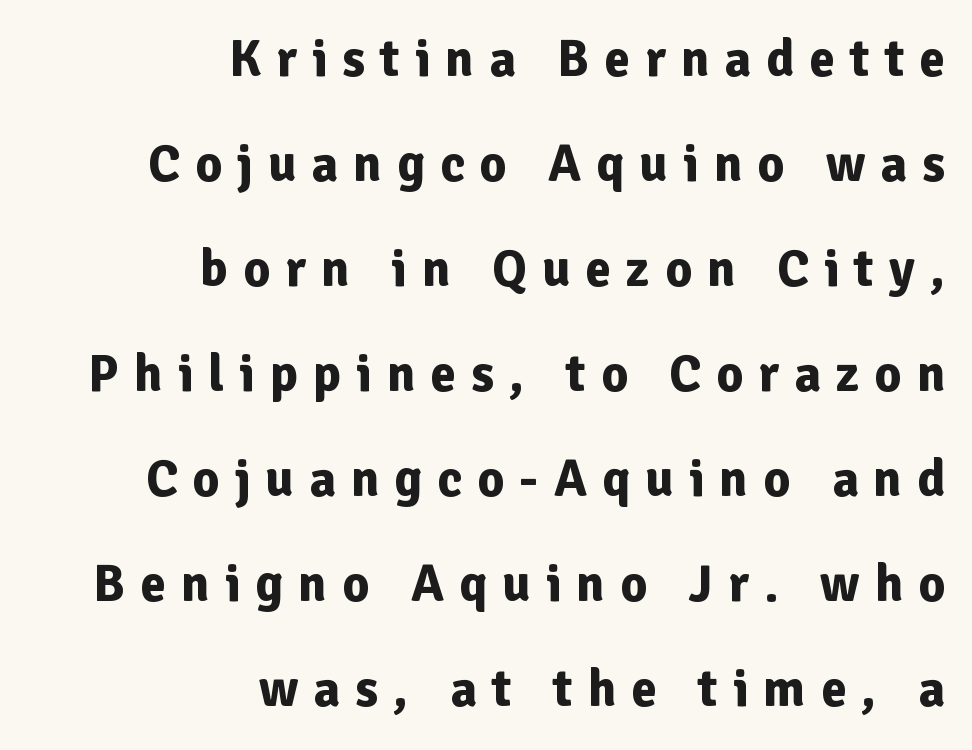
The image shows 52 px bold sans-serif type, upright; set right-aligned, loose line spacing (2.02x), unusually wide letter spacing (+0.29 em), not underlined; low stroke contrast and a medium x-height.
